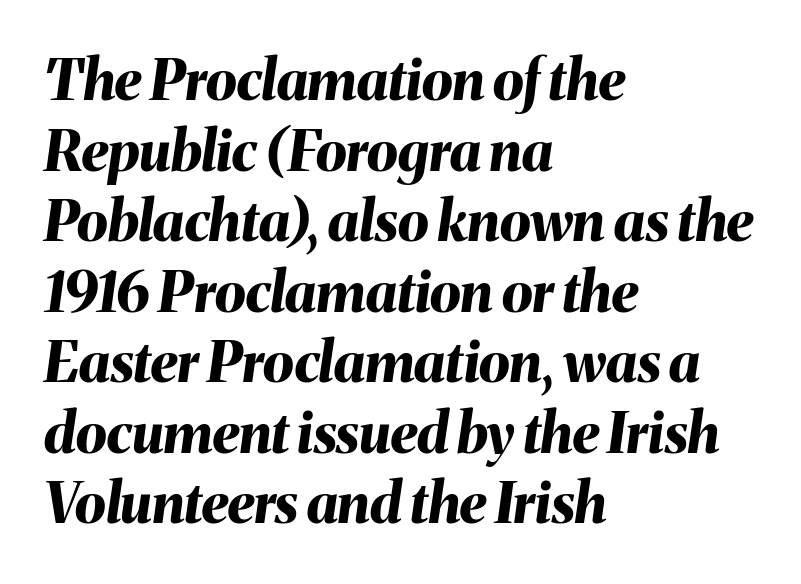
The image shows 56 px bold type, italic (leaning right); set left-aligned, normal line spacing (1.26x), normal letter spacing, not underlined; medium stroke contrast and a medium x-height.
